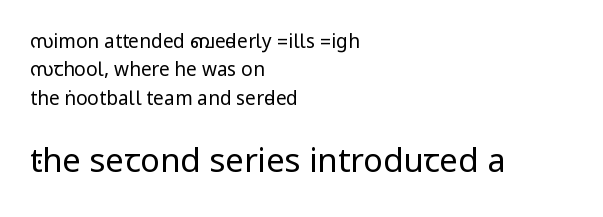
Compared with typical body copy, the letter spacing here is the same. Compared with a centered layout, this one pins lines to the left instead. Stroke mass is kept to a normal reading level or below. Decoration check: the copy has no underline. Nothing sits at the stroke ends, so this counts as sans-serif.
